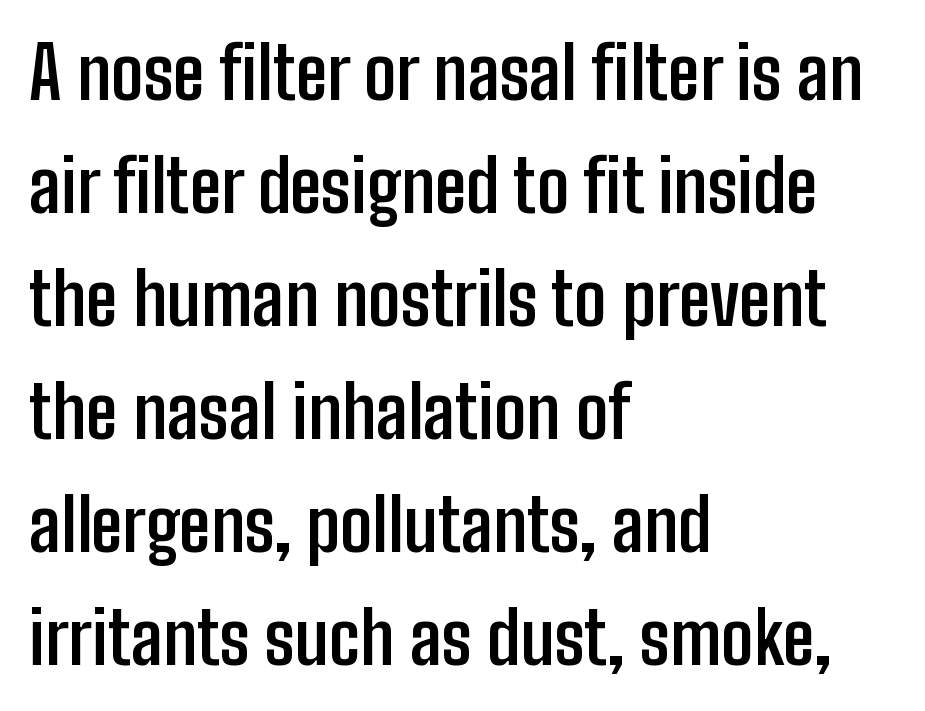
Tracking here is standard; glyphs follow each other at the usual distance. Do the characters align in a grid? No, the font is proportional. Quick note: underline off. The characters look thick and weighty, a clear bold. This rendering uses left alignment, leaving the right contour irregular. Reading down the column, the eye jumps a familiar distance to each next line.
